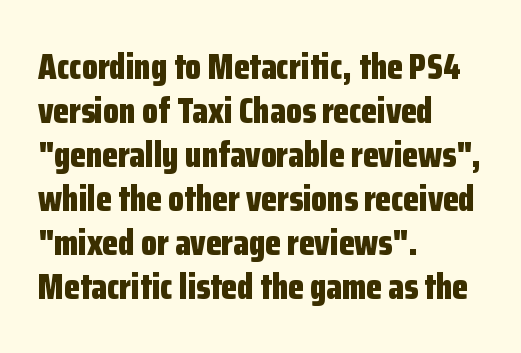
Q: Is the text bold? A: Yes.
Q: Is the text italic (slanted)? A: No, it is upright.
Q: Is the typeface a serif or a sans-serif typeface? A: Sans-serif.
Q: Is the text underlined? A: No.
Q: How is the paragraph aligned? A: Left-aligned.
Q: Is the spacing between letters normal or unusually wide? A: Normal.
Q: Width (condensed, normal, or wide)? A: Condensed.
Q: Stroke contrast? A: Low.
Q: x-height? A: Medium.
Q: Monospaced? A: No.
